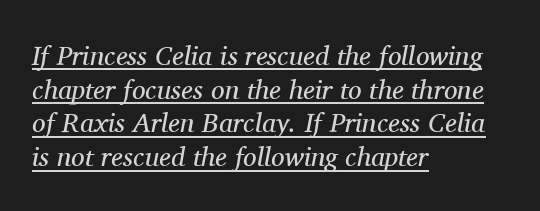
What's the leading like? Ordinary, nothing unusual. Compared with a typical body face, this is equally light or lighter still. The face used here has a pronounced slope to its letters. Here the glyphs are tracked normally, forming tight word shapes.
